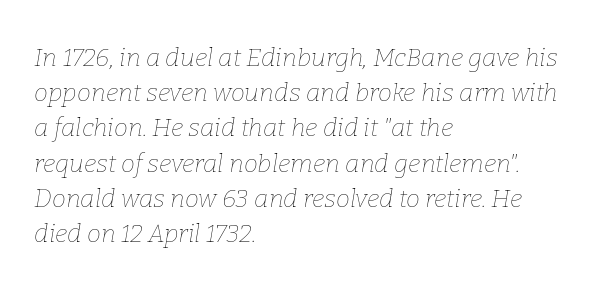
Q: Is the text bold? A: No.
Q: Is the text italic (slanted)? A: Yes, it leans right by about 9 degrees.
Q: Is the text underlined? A: No.
Q: How is the paragraph aligned? A: Left-aligned.
Q: Is the spacing between letters normal or unusually wide? A: Normal.
Q: Is the spacing between lines tight, normal or loose? A: Normal.
